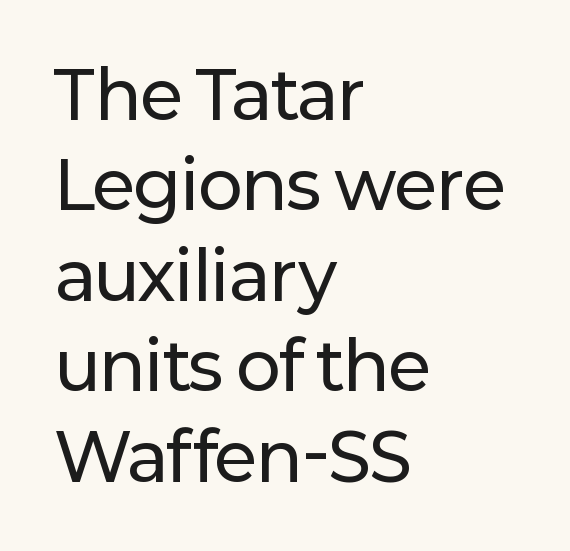
You could not count columns in this text — the font is proportionally spaced. The block of text has a typical density, with ordinary space between rows. Descender tails drop into unmarked territory. The passage is arranged the way most books set body copy — flush left.
